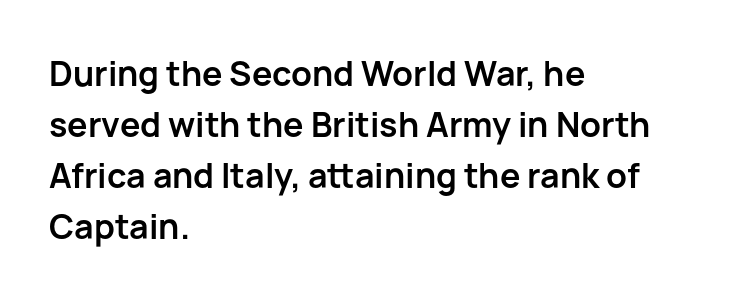
{"serif": "no", "italic": "no", "bold": "yes", "weight": "semibold", "width": "normal", "stroke_contrast": "low", "x_height": "medium", "monospaced": "no", "underline": "no", "align": "left", "line_spacing": "normal", "line_spacing_ratio": 1.5, "letter_spacing": "normal", "letter_spacing_em": 0.0, "glyph_px": 34}
